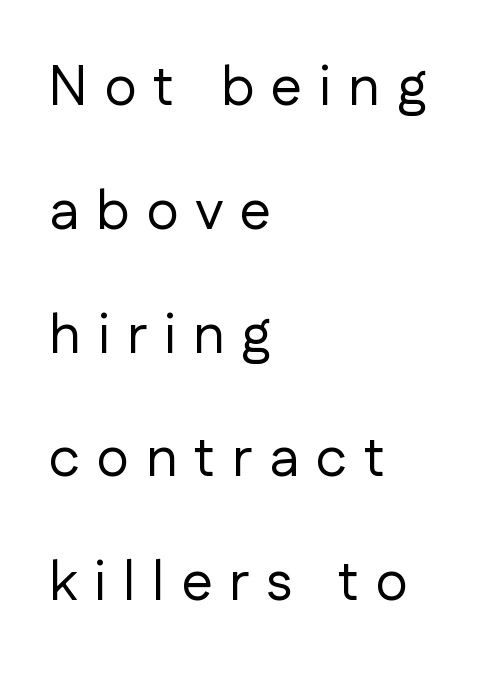
The image shows 56 px regular-weight sans-serif type, upright; set left-aligned, loose line spacing (2.21x), unusually wide letter spacing (+0.3 em), not underlined; low stroke contrast and a medium x-height.
